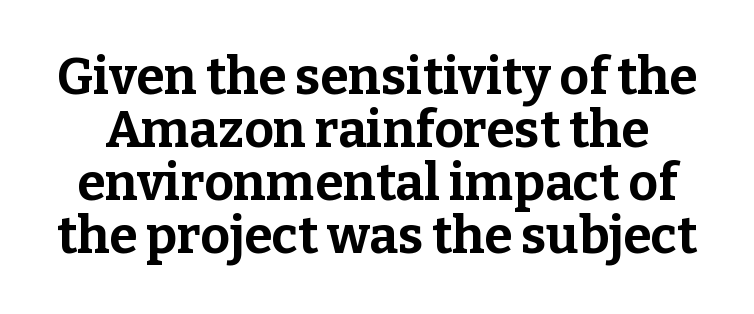
The image shows 51 px bold serif type, upright; set tight line spacing (1.04x), normal letter spacing, not underlined; low stroke contrast and a medium x-height.
